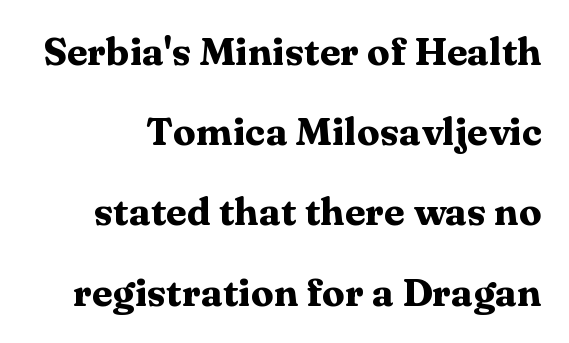
Only glyphs here, with clear space below each row. Bold? Absolutely — the strokes are thick and heavy. In terms of leading, this rendering errs on the spacious side. Here the designer chose a conventional face with non-uniform glyph widths. Posture: vertical.
